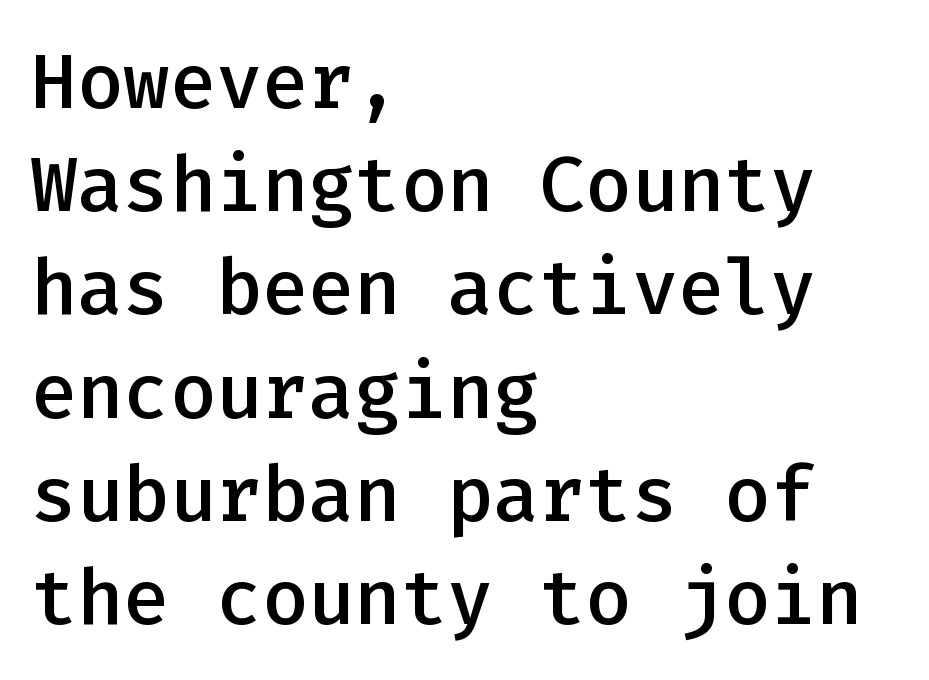
Q: Is the text bold? A: Semi-bold.
Q: Is the text italic (slanted)? A: No, it is upright.
Q: Is the typeface a serif or a sans-serif typeface? A: Sans-serif.
Q: Is the text underlined? A: No.
Q: How is the paragraph aligned? A: Left-aligned.
Q: Is the spacing between letters normal or unusually wide? A: Normal.
Q: Is the spacing between lines tight, normal or loose? A: Normal.
Q: Width (condensed, normal, or wide)? A: Normal.
Q: Stroke contrast? A: Low.
Q: x-height? A: Medium.
Q: Monospaced? A: Yes.
